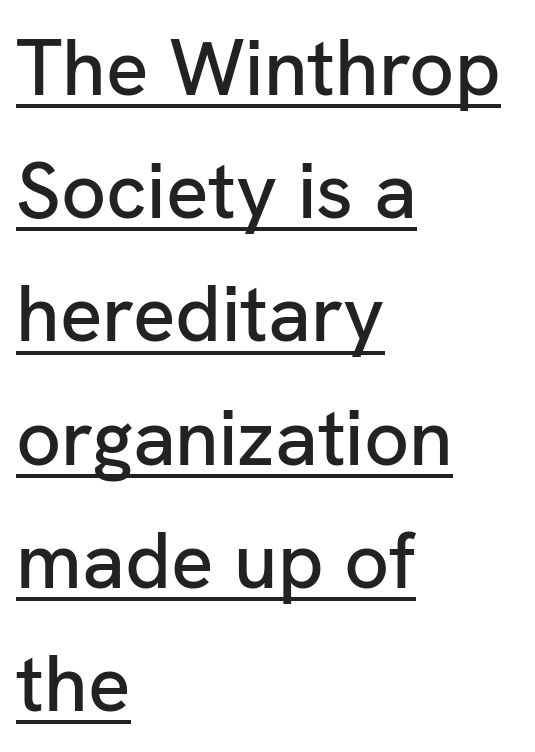
The face used here is rendered with its standard letterfit. The glyphs are accompanied by a horizontal stroke just below them. These lines are rendered in a variable-pitch font. The rendering anchors every line to the left-hand side.
